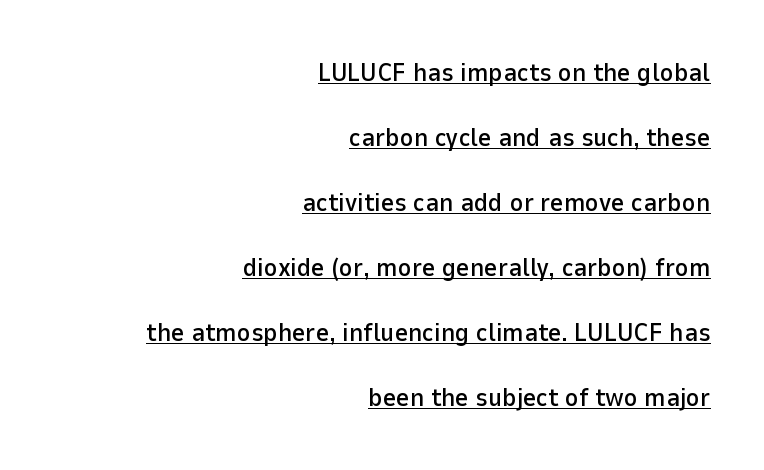
Q: Is the text italic (slanted)? A: No, it is upright.
Q: Is the text underlined? A: Yes.
Q: How is the paragraph aligned? A: Right-aligned.
Q: Is the spacing between letters normal or unusually wide? A: Normal.
Q: Is the spacing between lines tight, normal or loose? A: Loose.
